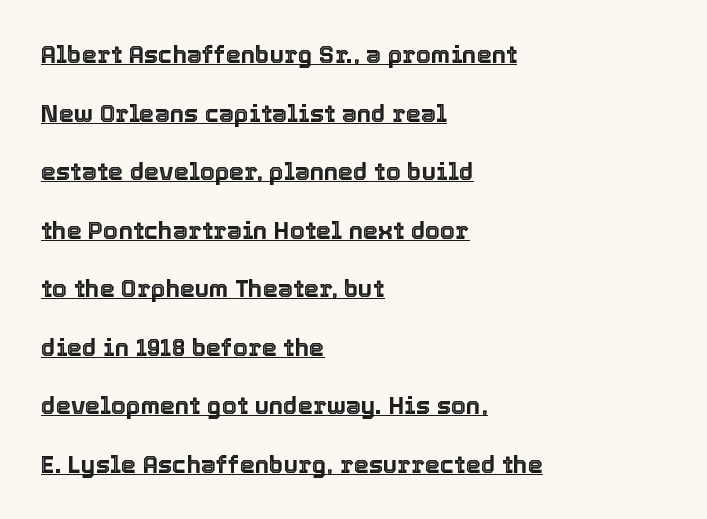
Q: Is the text italic (slanted)? A: No, it is upright.
Q: Is the text underlined? A: Yes.
Q: How is the paragraph aligned? A: Left-aligned.
Q: Is the spacing between letters normal or unusually wide? A: Normal.
Q: Is the spacing between lines tight, normal or loose? A: Loose.
